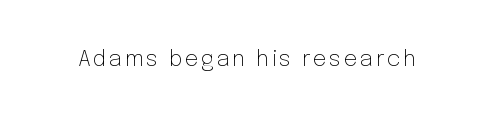
Q: Is the text bold? A: No.
Q: Is the text italic (slanted)? A: No, it is upright.
Q: Is the text underlined? A: No.
